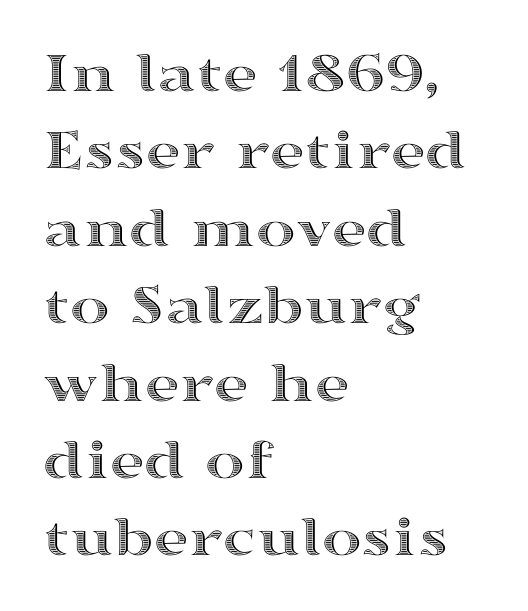
The image shows 60 px wide type, upright; set left-aligned, normal line spacing (1.29x), normal letter spacing, not underlined; a medium x-height.
